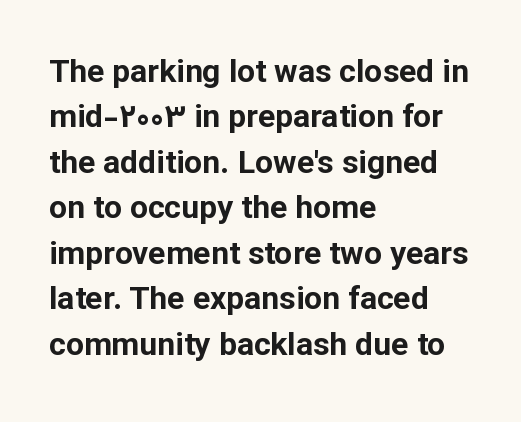
The image shows 32 px bold sans-serif type, upright; set left-aligned, normal line spacing (1.42x), normal letter spacing, not underlined; low stroke contrast and a medium x-height.
